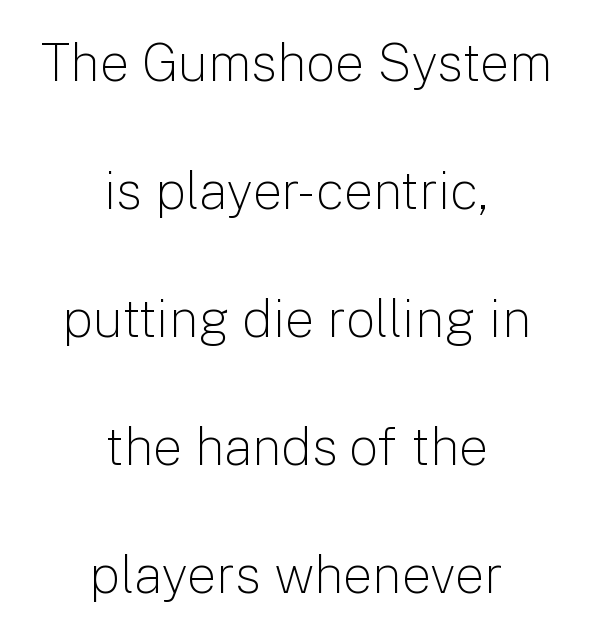
Q: Is the text bold? A: No.
Q: Is the text italic (slanted)? A: No, it is upright.
Q: Is the typeface a serif or a sans-serif typeface? A: Sans-serif.
Q: Is the text underlined? A: No.
Q: How is the paragraph aligned? A: Centered.
Q: Is the spacing between letters normal or unusually wide? A: Normal.
Q: Is the spacing between lines tight, normal or loose? A: Loose.
Q: Width (condensed, normal, or wide)? A: Normal.
Q: Stroke contrast? A: Low.
Q: x-height? A: Medium.
Q: Monospaced? A: No.
